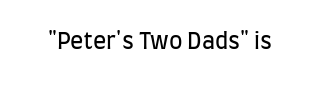
Q: Is the text bold? A: No.
Q: Is the text italic (slanted)? A: No, it is upright.
Q: Is the text underlined? A: No.
Q: Is the spacing between letters normal or unusually wide? A: Normal.
